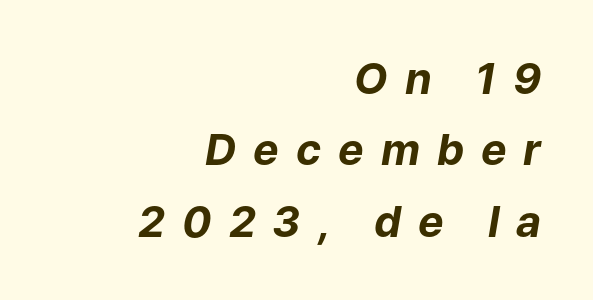
{"italic": "yes", "lean": "right", "slant_degrees": 9, "bold": "yes", "weight": "bold", "width": "normal", "stroke_contrast": "low", "x_height": "medium", "monospaced": "no", "underline": "no", "align": "right", "line_spacing": "normal", "line_spacing_ratio": 1.66, "letter_spacing": "wide", "letter_spacing_em": 0.39, "glyph_px": 43}
